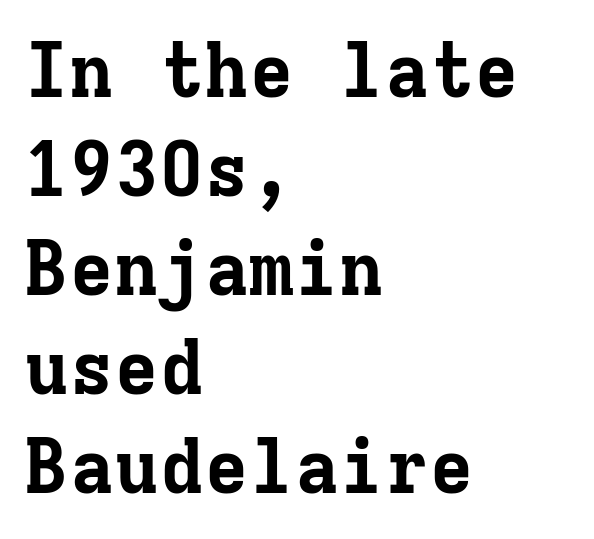
{"serif": "yes", "italic": "no", "bold": "yes", "weight": "bold", "width": "normal", "stroke_contrast": "low", "x_height": "medium", "monospaced": "yes", "underline": "no", "align": "left", "line_spacing": "normal", "line_spacing_ratio": 1.32, "letter_spacing": "normal", "letter_spacing_em": 0.0, "glyph_px": 75}
